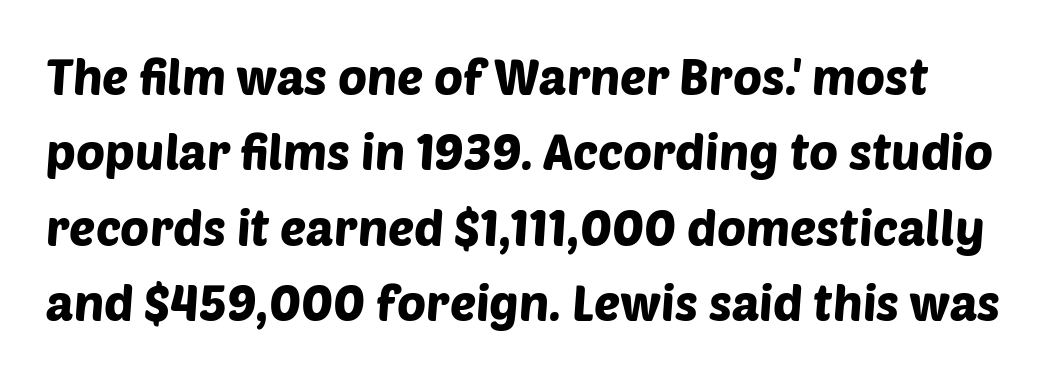
The image shows 49 px sans-serif type; set normal line spacing (1.54x), normal letter spacing, not underlined; low stroke contrast and a large x-height.
